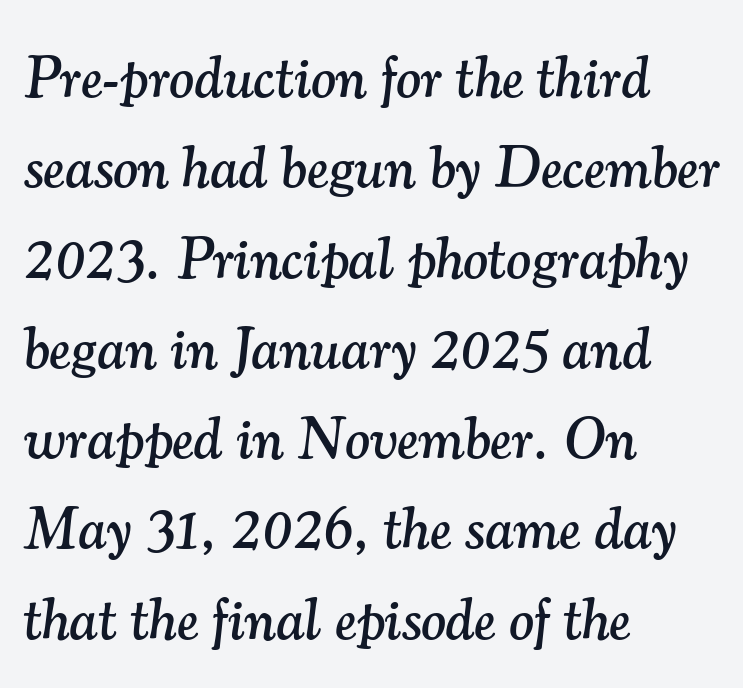
Q: Is the text italic (slanted)? A: Yes, it leans right by about 7 degrees.
Q: Is the typeface a serif or a sans-serif typeface? A: Serif.
Q: Is the text underlined? A: No.
Q: How is the paragraph aligned? A: Left-aligned.
Q: Is the spacing between letters normal or unusually wide? A: Normal.
Q: Is the spacing between lines tight, normal or loose? A: Normal.
Q: Width (condensed, normal, or wide)? A: Normal.
Q: Stroke contrast? A: Medium.
Q: x-height? A: Small.
Q: Monospaced? A: No.
